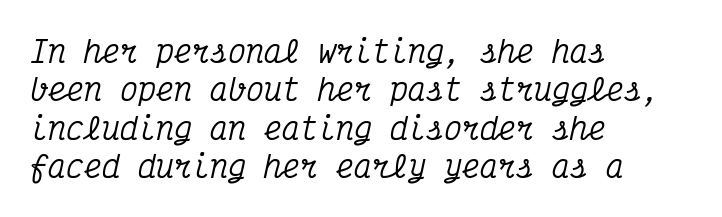
Q: Is the text italic (slanted)? A: Yes, it leans right by about 12 degrees.
Q: Is the typeface a serif or a sans-serif typeface? A: Serif.
Q: Is the text underlined? A: No.
Q: How is the paragraph aligned? A: Left-aligned.
Q: Is the spacing between letters normal or unusually wide? A: Normal.
Q: Is the spacing between lines tight, normal or loose? A: Normal.
Q: Width (condensed, normal, or wide)? A: Condensed.
Q: Stroke contrast? A: Medium.
Q: x-height? A: Medium.
Q: Monospaced? A: Yes.
